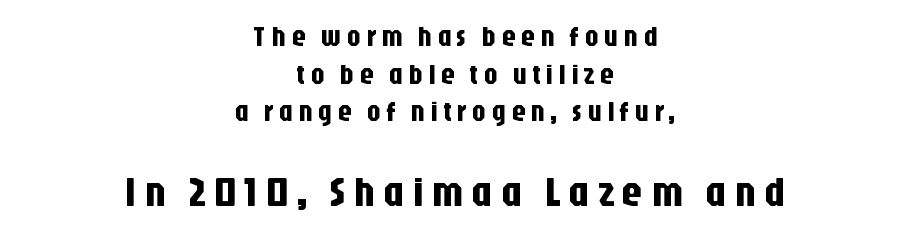
Q: Is the text italic (slanted)? A: No, it is upright.
Q: Is the typeface a serif or a sans-serif typeface? A: Sans-serif.
Q: Is the text underlined? A: No.
Q: How is the paragraph aligned? A: Centered.
Q: Is the spacing between lines tight, normal or loose? A: Normal.
Q: Which block of text is set in a larger size, the first (top) or the second (bottom)? A: The second (bottom) one.
Q: Width (condensed, normal, or wide)? A: Condensed.
Q: Stroke contrast? A: Low.
Q: x-height? A: Large.
Q: Monospaced? A: No.
